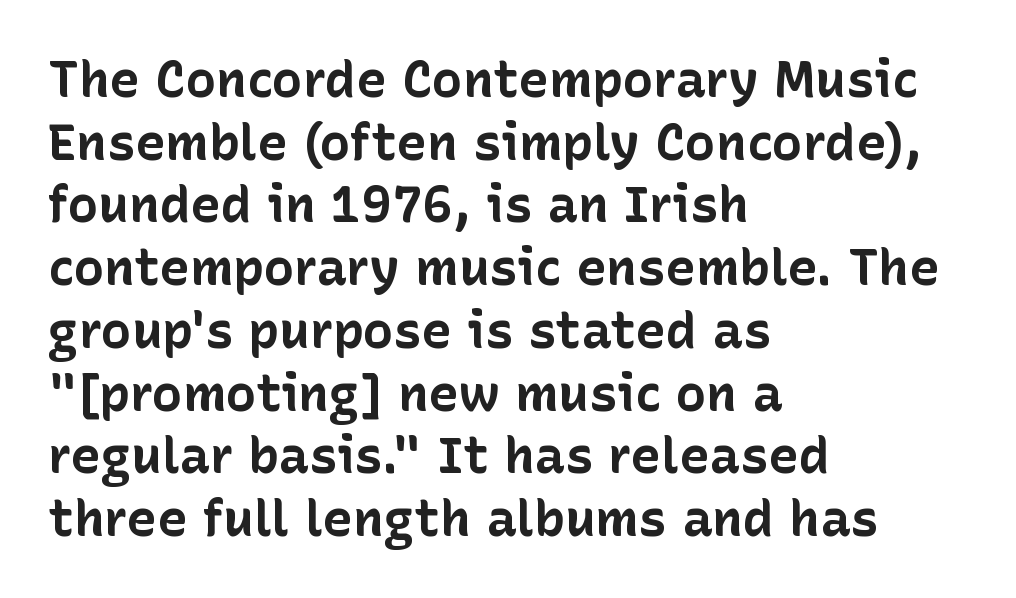
Q: Is the text bold? A: Yes.
Q: Is the text italic (slanted)? A: No, it is upright.
Q: Is the typeface a serif or a sans-serif typeface? A: Sans-serif.
Q: Is the text underlined? A: No.
Q: How is the paragraph aligned? A: Left-aligned.
Q: Is the spacing between letters normal or unusually wide? A: Normal.
Q: Width (condensed, normal, or wide)? A: Normal.
Q: Stroke contrast? A: Low.
Q: x-height? A: Medium.
Q: Monospaced? A: No.
